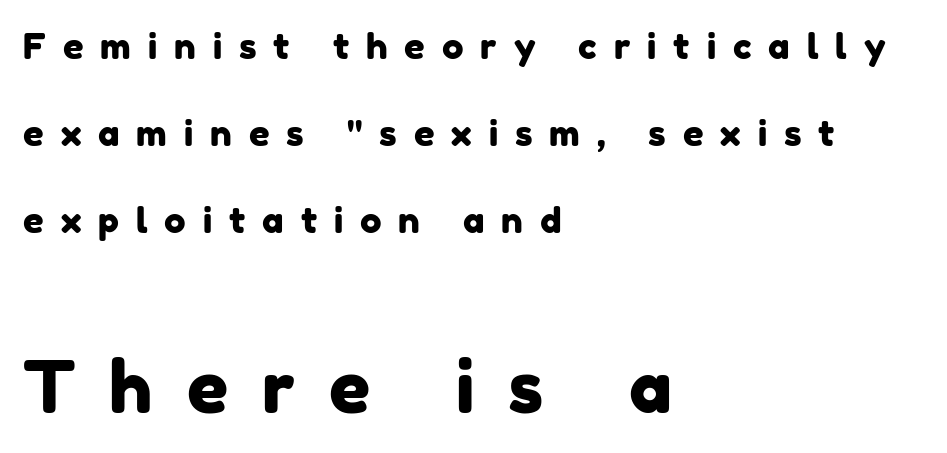
{"serif": "no", "width": "normal", "stroke_contrast": "low", "x_height": "medium", "monospaced": "no", "underline": "no", "align": "left", "line_spacing": "loose", "line_spacing_ratio": 2.42, "letter_spacing": "wide", "letter_spacing_em": 0.47, "larger_block": "second", "size_ratio": 2.0, "glyph_px": 72}
